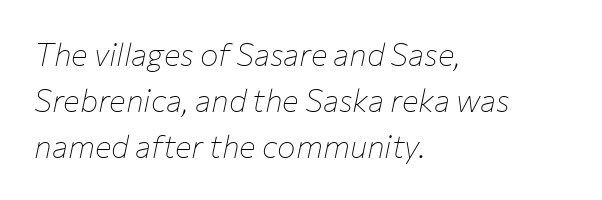
{"italic": "yes", "lean": "right", "slant_degrees": 12, "bold": "no", "weight": "thin", "width": "normal", "stroke_contrast": "low", "x_height": "medium", "monospaced": "no", "underline": "no", "align": "left", "line_spacing": "normal", "line_spacing_ratio": 1.49, "letter_spacing": "normal", "letter_spacing_em": 0.0, "glyph_px": 31}
